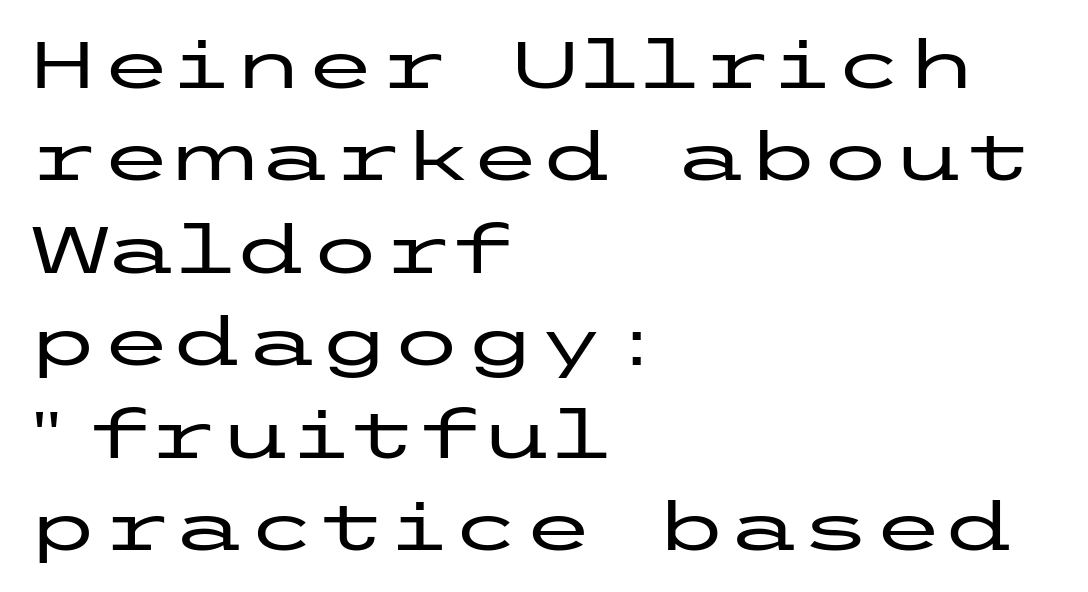
{"serif": "no", "italic": "no", "width": "wide", "stroke_contrast": "low", "x_height": "medium", "underline": "no", "align": "left", "line_spacing": "normal", "line_spacing_ratio": 1.4, "letter_spacing": "normal", "letter_spacing_em": 0.0, "glyph_px": 66}
